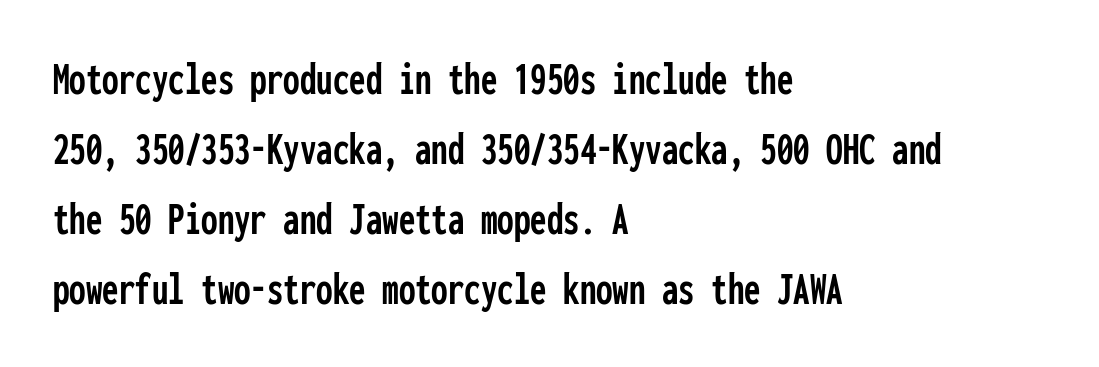
{"serif": "no", "italic": "no", "width": "condensed", "stroke_contrast": "low", "x_height": "medium", "monospaced": "yes", "underline": "no", "align": "left", "line_spacing": "normal", "line_spacing_ratio": 1.49, "letter_spacing": "normal", "letter_spacing_em": 0.0, "glyph_px": 47}
